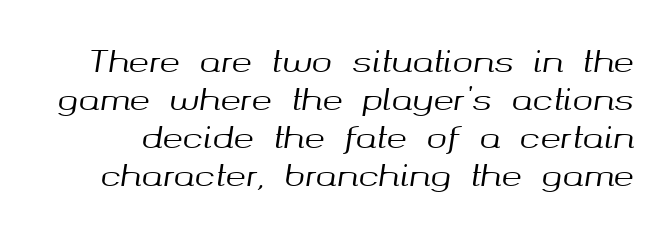
The image shows 31 px text type, italic (leaning right); set line spacing 1.23x, normal letter spacing, not underlined; medium stroke contrast and a medium x-height.
